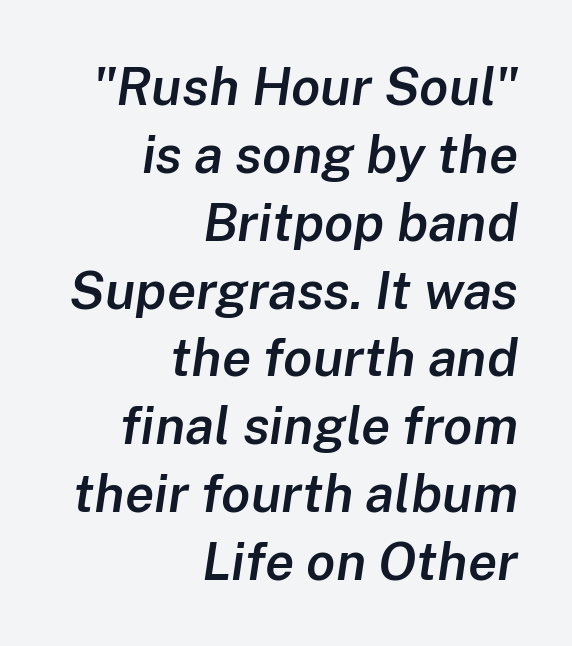
{"italic": "yes", "lean": "right", "slant_degrees": 8, "bold": "semi", "weight": "semibold", "width": "normal", "stroke_contrast": "low", "x_height": "medium", "monospaced": "no", "underline": "no", "align": "right", "line_spacing": "normal", "line_spacing_ratio": 1.28, "letter_spacing": "normal", "letter_spacing_em": 0.0, "glyph_px": 53}
